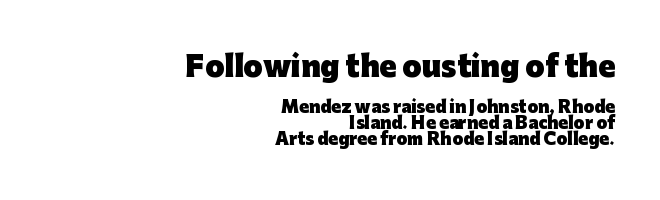
Q: Is the text bold? A: Yes.
Q: Is the text italic (slanted)? A: No, it is upright.
Q: Is the typeface a serif or a sans-serif typeface? A: Sans-serif.
Q: Is the text underlined? A: No.
Q: How is the paragraph aligned? A: Right-aligned.
Q: Is the spacing between letters normal or unusually wide? A: Normal.
Q: Is the spacing between lines tight, normal or loose? A: Tight.
Q: Which block of text is set in a larger size, the first (top) or the second (bottom)? A: The first (top) one.
Q: Width (condensed, normal, or wide)? A: Normal.
Q: Stroke contrast? A: Low.
Q: x-height? A: Medium.
Q: Monospaced? A: No.
